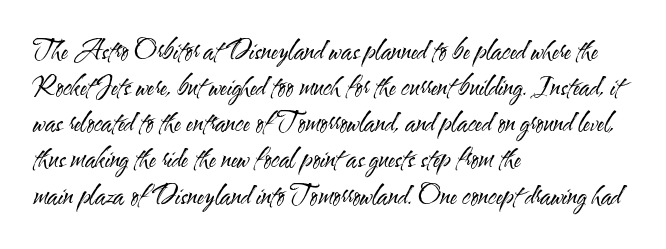
{"bold": "no", "underline": "no", "align": "left", "line_spacing": "normal", "line_spacing_ratio": 1.39, "letter_spacing": "normal", "letter_spacing_em": 0.0, "glyph_px": 26}
